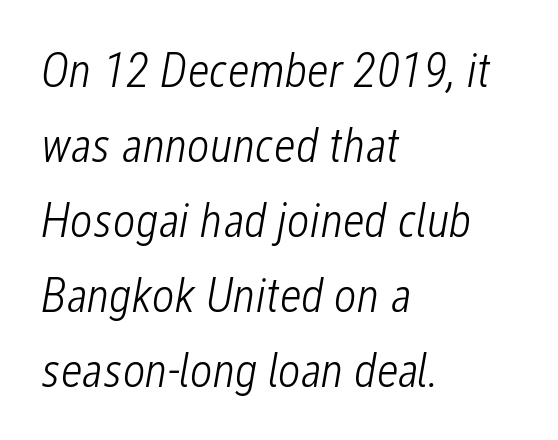
The image shows 49 px light, condensed type, italic (leaning right); set left-aligned, normal line spacing (1.53x), normal letter spacing, not underlined; low stroke contrast and a medium x-height.
